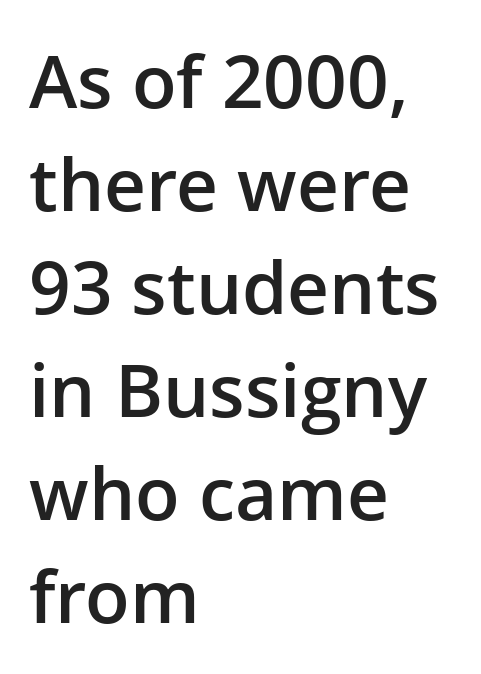
{"serif": "no", "italic": "no", "bold": "semi", "weight": "semibold", "width": "normal", "stroke_contrast": "low", "x_height": "medium", "monospaced": "no", "underline": "no", "align": "left", "line_spacing": "normal", "line_spacing_ratio": 1.41, "letter_spacing": "normal", "letter_spacing_em": 0.0, "glyph_px": 73}
